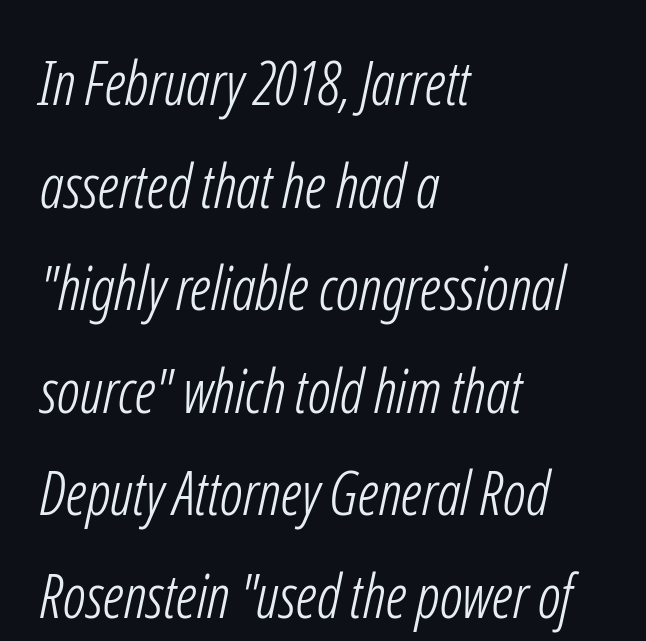
The image shows 60 px light, condensed sans-serif type; set left-aligned, line spacing 1.71x, normal letter spacing, not underlined; low stroke contrast and a medium x-height.
